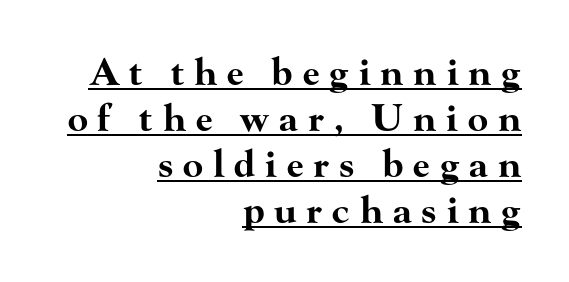
Q: Is the text bold? A: Yes.
Q: Is the text italic (slanted)? A: No, it is upright.
Q: Is the typeface a serif or a sans-serif typeface? A: Serif.
Q: Is the text underlined? A: Yes.
Q: How is the paragraph aligned? A: Right-aligned.
Q: Is the spacing between letters normal or unusually wide? A: Unusually wide.
Q: Width (condensed, normal, or wide)? A: Wide.
Q: Stroke contrast? A: High.
Q: x-height? A: Small.
Q: Monospaced? A: No.
